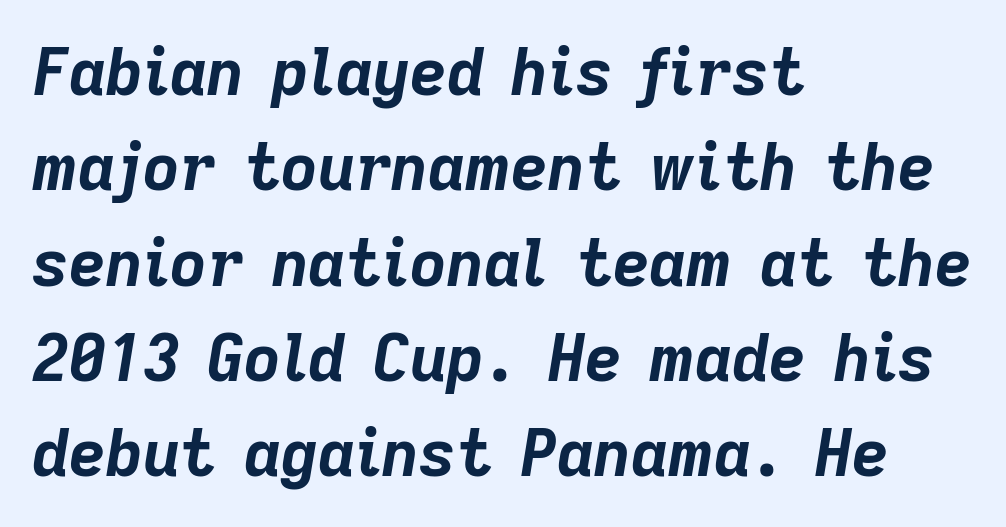
The passage shown stacks its lines at a standard gap. The typography opts for an oblique posture over an upright one. Its strokes are broad and dark, the hallmark of bold type. Glance below the letters and you will spot only blank space. The compositor pushed each line to the left boundary. The face used here is proportionally spaced, like ordinary book or web type.
